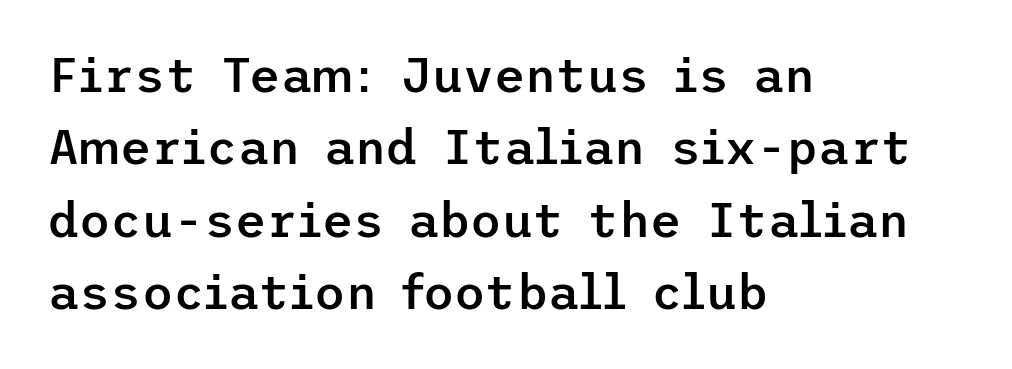
The ragged edge is on the right, which tells us the setting is flush left. The gaps between neighbouring characters are ordinary and unremarkable. Students, this is semibold: more ink than regular, less than bold. Serif or sans? Sans — the stroke terminals are bare. You can tell it's not italic because the verticals are truly vertical.
